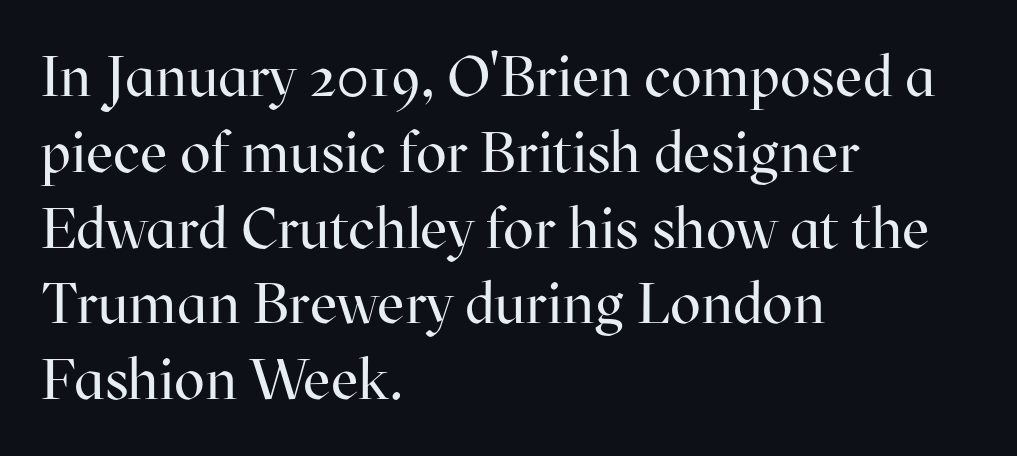
The image shows 57 px regular-weight serif type, upright; set left-aligned, normal line spacing (1.33x), normal letter spacing, not underlined; high stroke contrast and a medium x-height.
